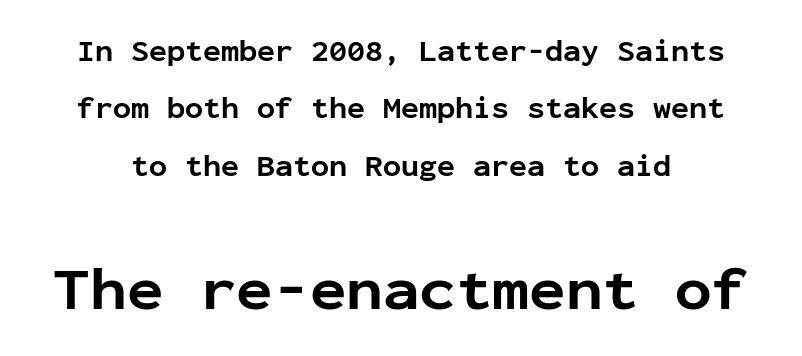
{"serif": "no", "italic": "no", "bold": "yes", "weight": "bold", "width": "normal", "stroke_contrast": "low", "x_height": "medium", "monospaced": "yes", "underline": "no", "line_spacing": "loose", "line_spacing_ratio": 1.91, "letter_spacing": "normal", "letter_spacing_em": 0.0, "larger_block": "second", "size_ratio": 2.03, "glyph_px": 61}
